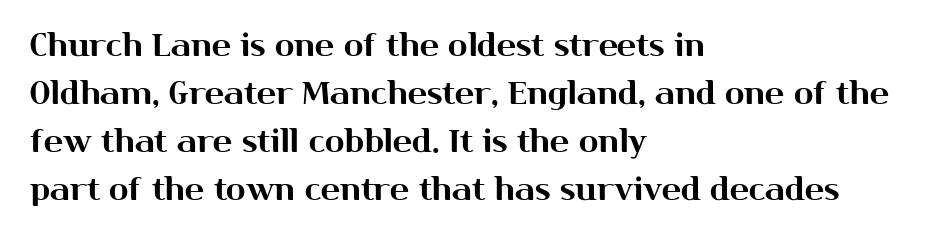
Horizontally, the lines are justified to the leading edge only. The string is rendered with underlining switched off. If you measured baseline to baseline, you'd find a middling distance. Notice how the stems are strictly vertical — no italics here.
